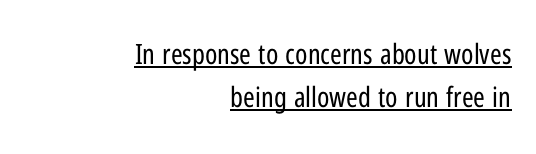
Q: Is the text bold? A: No.
Q: Is the text italic (slanted)? A: No, it is upright.
Q: Is the typeface a serif or a sans-serif typeface? A: Sans-serif.
Q: Is the text underlined? A: Yes.
Q: How is the paragraph aligned? A: Right-aligned.
Q: Is the spacing between letters normal or unusually wide? A: Normal.
Q: Is the spacing between lines tight, normal or loose? A: Normal.
Q: Width (condensed, normal, or wide)? A: Condensed.
Q: Stroke contrast? A: Low.
Q: x-height? A: Medium.
Q: Monospaced? A: No.
